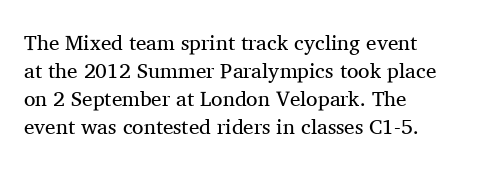
Q: Is the text bold? A: No.
Q: Is the text italic (slanted)? A: No, it is upright.
Q: Is the text underlined? A: No.
Q: How is the paragraph aligned? A: Left-aligned.
Q: Is the spacing between letters normal or unusually wide? A: Normal.
Q: Is the spacing between lines tight, normal or loose? A: Normal.
